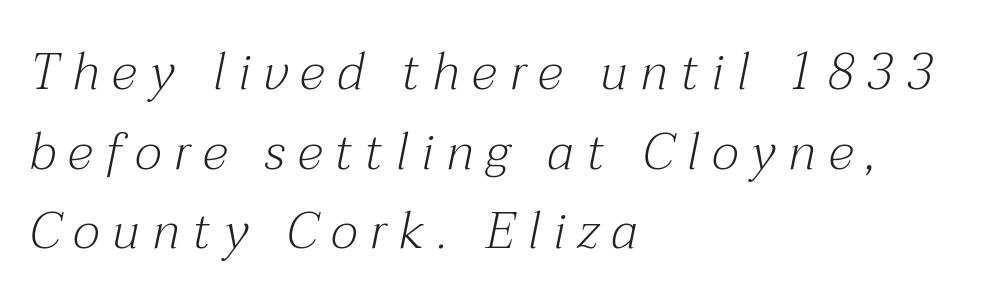
Q: Is the text bold? A: No.
Q: Is the text italic (slanted)? A: Yes, it leans right by about 12 degrees.
Q: Is the typeface a serif or a sans-serif typeface? A: Serif.
Q: Is the text underlined? A: No.
Q: How is the paragraph aligned? A: Left-aligned.
Q: Is the spacing between letters normal or unusually wide? A: Unusually wide.
Q: Is the spacing between lines tight, normal or loose? A: Normal.
Q: Width (condensed, normal, or wide)? A: Normal.
Q: Stroke contrast? A: Medium.
Q: x-height? A: Medium.
Q: Monospaced? A: No.
